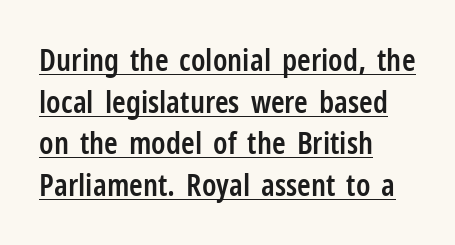
The image shows 31 px semibold, condensed sans-serif type, upright; set left-aligned, normal line spacing (1.34x), normal letter spacing, underlined; low stroke contrast and a medium x-height.
